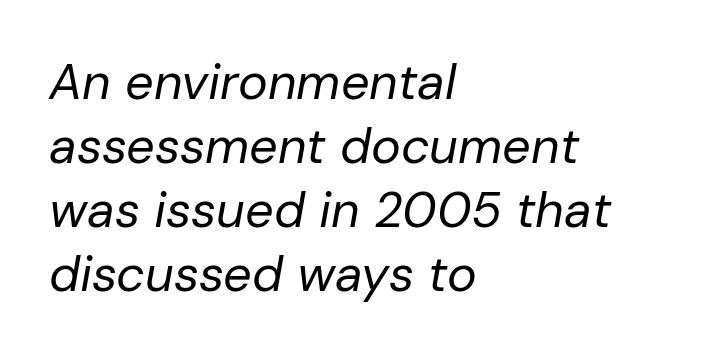
{"italic": "yes", "lean": "right", "slant_degrees": 10, "bold": "no", "weight": "regular", "width": "normal", "stroke_contrast": "low", "x_height": "medium", "monospaced": "no", "underline": "no", "align": "left", "line_spacing": "normal", "line_spacing_ratio": 1.28, "letter_spacing": "normal", "letter_spacing_em": 0.0, "glyph_px": 50}
